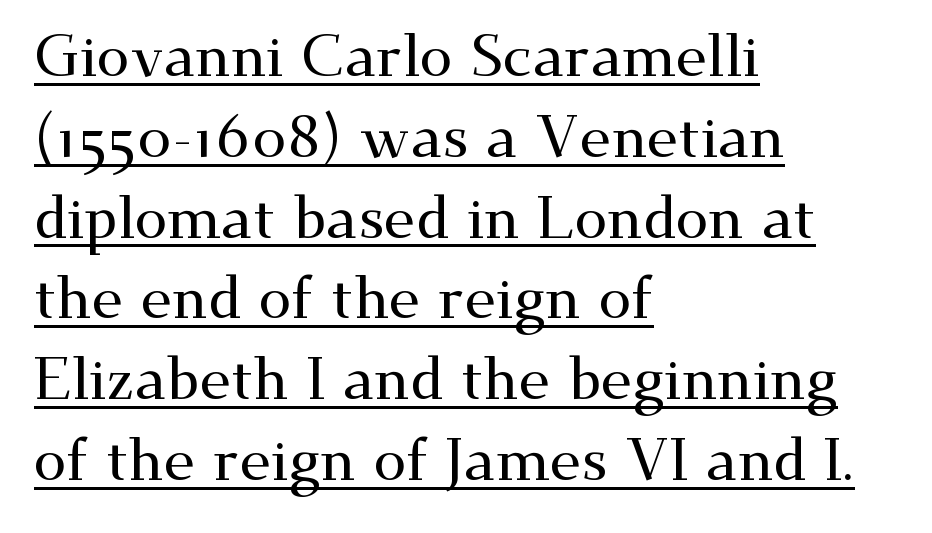
Do the letters lean? They stand straight. The face used here is proportionally spaced, like ordinary book or web type. Short and long lines alike share a common starting point at left. I'd call this a serif setting — the letters wear small feet. The designer left line spacing at the default. The line texture is even and compact thanks to regular tracking.
